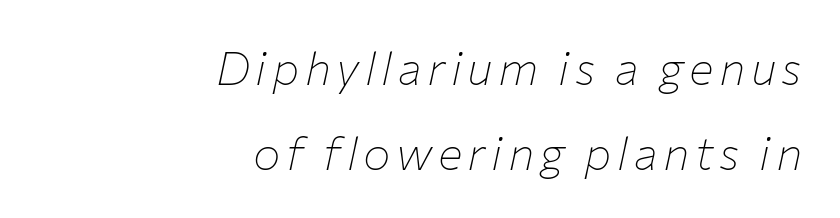
Q: Is the text bold? A: No.
Q: Is the text italic (slanted)? A: Yes, it leans right by about 12 degrees.
Q: Is the text underlined? A: No.
Q: How is the paragraph aligned? A: Right-aligned.
Q: Width (condensed, normal, or wide)? A: Normal.
Q: Stroke contrast? A: Low.
Q: x-height? A: Medium.
Q: Monospaced? A: No.
